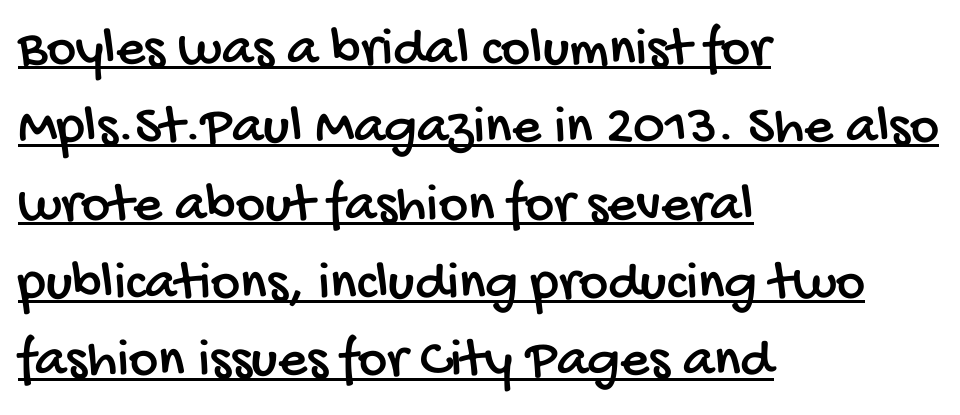
The image shows 56 px condensed sans-serif type; set left-aligned, normal line spacing (1.39x), normal letter spacing, underlined; low stroke contrast and a large x-height.
